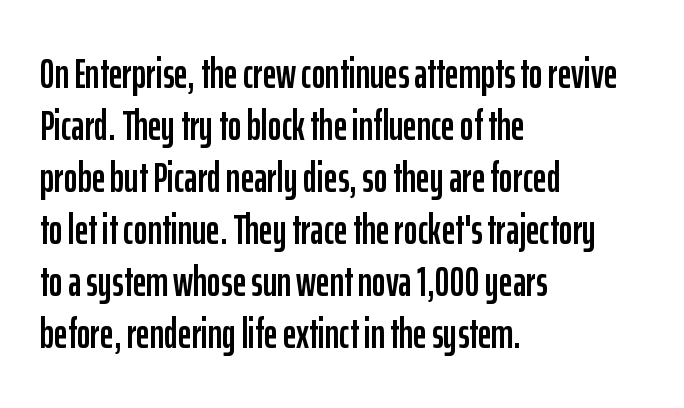
The image shows 42 px condensed sans-serif type, upright; set left-aligned, line spacing 1.24x, normal letter spacing, not underlined; low stroke contrast and a medium x-height.
